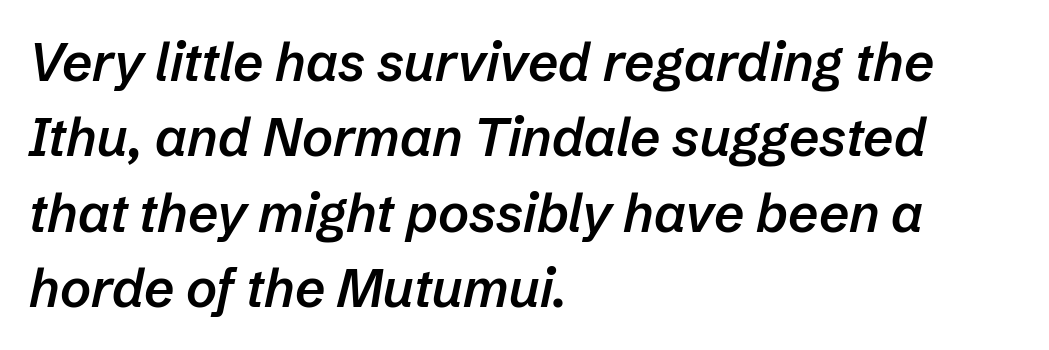
The image shows 53 px semibold type, italic (leaning right); set left-aligned, normal line spacing (1.42x), normal letter spacing, not underlined; low stroke contrast and a medium x-height.
